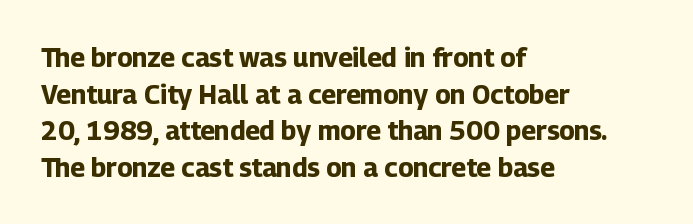
{"italic": "no", "bold": "yes", "underline": "no", "align": "left", "line_spacing": "normal", "line_spacing_ratio": 1.41, "letter_spacing": "normal", "letter_spacing_em": 0.0, "glyph_px": 26}
